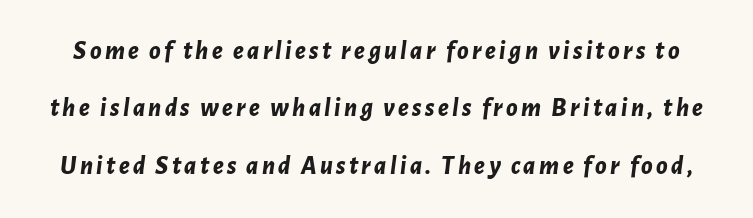
The image shows 26 px bold type, italic (leaning right); set loose line spacing (2.21x), not underlined.
